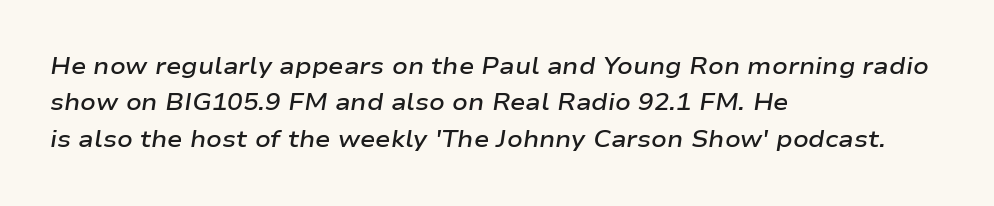
Q: Is the text bold? A: Semi-bold.
Q: Is the text italic (slanted)? A: Yes, it leans right by about 9 degrees.
Q: Is the text underlined? A: No.
Q: How is the paragraph aligned? A: Left-aligned.
Q: Is the spacing between letters normal or unusually wide? A: Normal.
Q: Is the spacing between lines tight, normal or loose? A: Normal.
